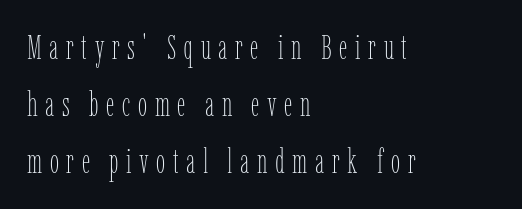
Q: Is the text bold? A: No.
Q: Is the text italic (slanted)? A: No, it is upright.
Q: Is the text underlined? A: No.
Q: How is the paragraph aligned? A: Left-aligned.
Q: Is the spacing between letters normal or unusually wide? A: Unusually wide.
Q: Width (condensed, normal, or wide)? A: Condensed.
Q: Stroke contrast? A: Low.
Q: x-height? A: Medium.
Q: Monospaced? A: No.
